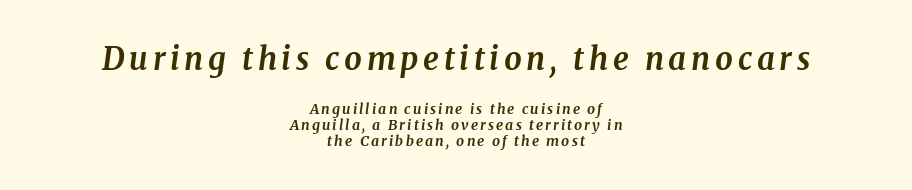
Q: Is the text bold? A: Yes.
Q: Is the text italic (slanted)? A: Yes, it leans right by about 8 degrees.
Q: Is the typeface a serif or a sans-serif typeface? A: Serif.
Q: Is the text underlined? A: No.
Q: How is the paragraph aligned? A: Centered.
Q: Which block of text is set in a larger size, the first (top) or the second (bottom)? A: The first (top) one.
Q: Width (condensed, normal, or wide)? A: Normal.
Q: Stroke contrast? A: Medium.
Q: x-height? A: Medium.
Q: Monospaced? A: No.
